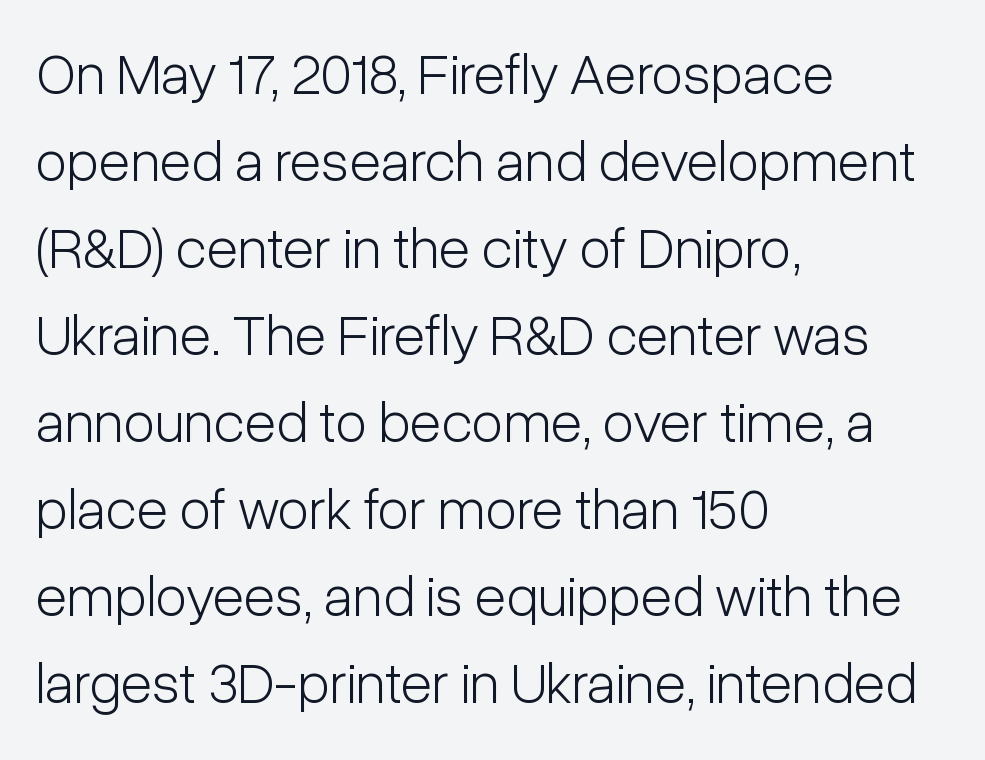
The horizontal fit of the characters is conventional and even. Proportional: the letters do not fall into vertical columns. Regarding serifs, this sample does without them. If you drew a line through each stem, it would be perfectly vertical. The strokes are not fattened; the text isn't bold.
